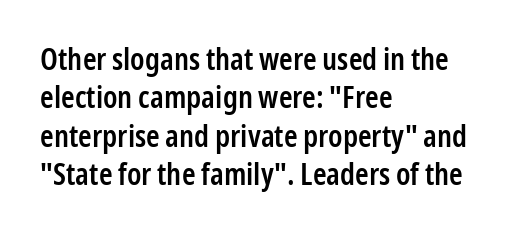
Q: Is the text bold? A: Semi-bold.
Q: Is the text italic (slanted)? A: No, it is upright.
Q: Is the typeface a serif or a sans-serif typeface? A: Sans-serif.
Q: Is the text underlined? A: No.
Q: How is the paragraph aligned? A: Left-aligned.
Q: Is the spacing between letters normal or unusually wide? A: Normal.
Q: Width (condensed, normal, or wide)? A: Condensed.
Q: Stroke contrast? A: Low.
Q: x-height? A: Medium.
Q: Monospaced? A: No.
